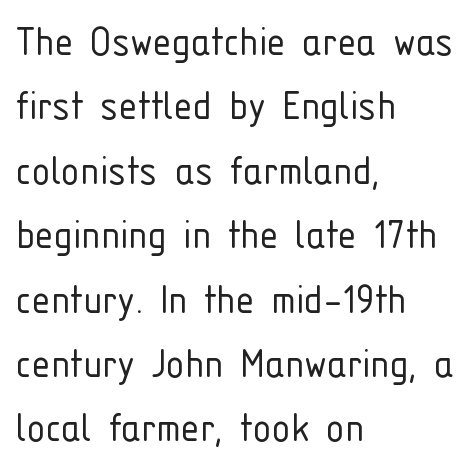
{"serif": "no", "italic": "no", "bold": "no", "weight": "light", "width": "condensed", "stroke_contrast": "low", "x_height": "medium", "monospaced": "no", "underline": "no", "align": "left", "line_spacing": "normal", "line_spacing_ratio": 1.37, "letter_spacing": "normal", "letter_spacing_em": 0.0, "glyph_px": 47}
